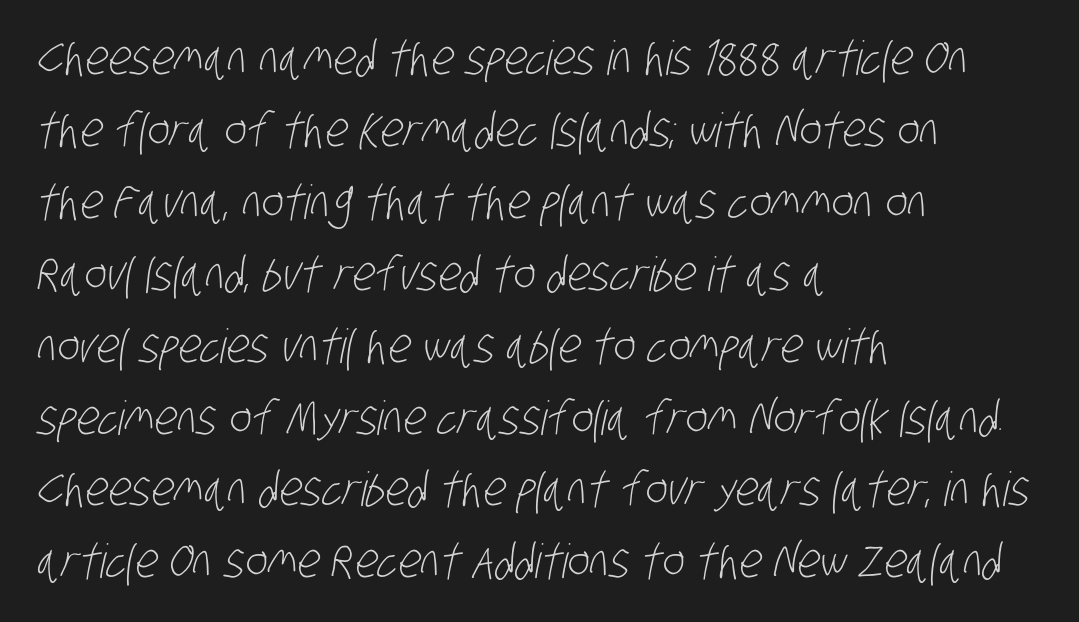
The image shows 47 px light, condensed sans-serif type; set left-aligned, normal line spacing (1.53x), normal letter spacing, not underlined; low stroke contrast and a large x-height.
